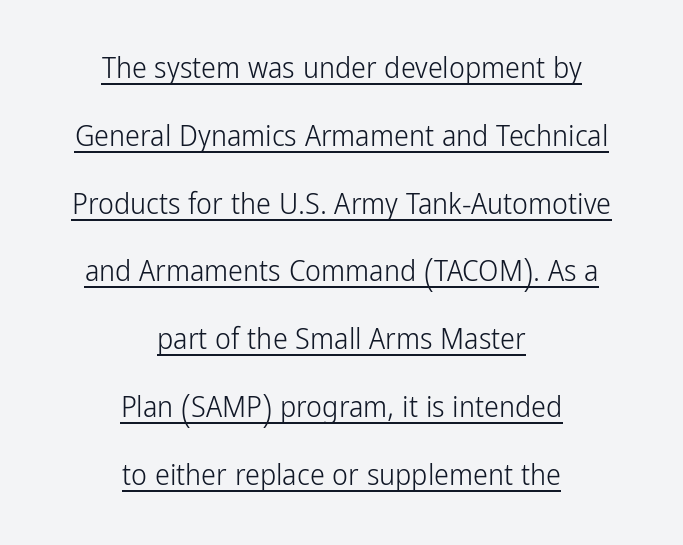
{"serif": "no", "italic": "no", "bold": "no", "weight": "light", "width": "condensed", "stroke_contrast": "low", "x_height": "medium", "monospaced": "no", "underline": "yes", "align": "center", "line_spacing": "loose", "line_spacing_ratio": 2.26, "letter_spacing": "normal", "letter_spacing_em": 0.0, "glyph_px": 30}
